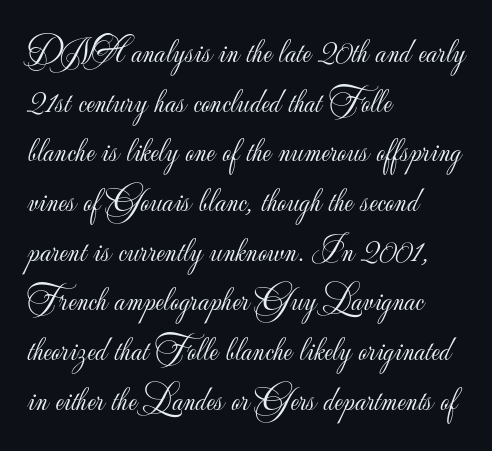
Note the varied advance widths — an 'i' is clearly narrower than an 'm'. A classic flush-left, rag-right setting is used for this passage. The font is comparable to plain body text, perhaps lighter.
